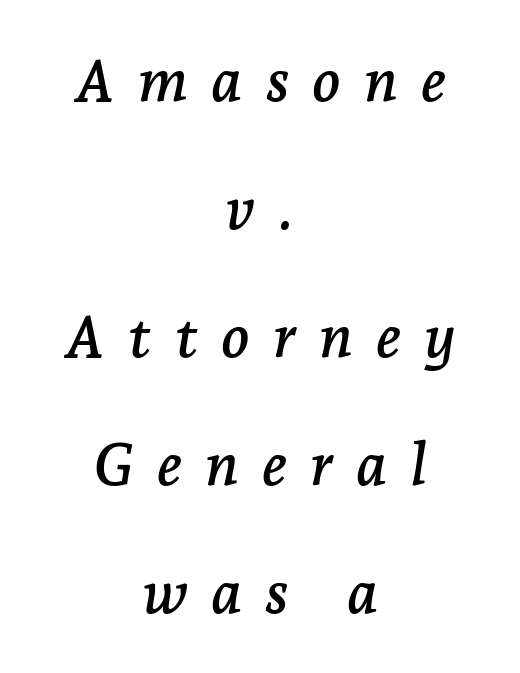
The image shows 59 px serif type, italic (leaning right); set centered, loose line spacing (2.17x), unusually wide letter spacing (+0.39 em), not underlined; low stroke contrast and a medium x-height.
